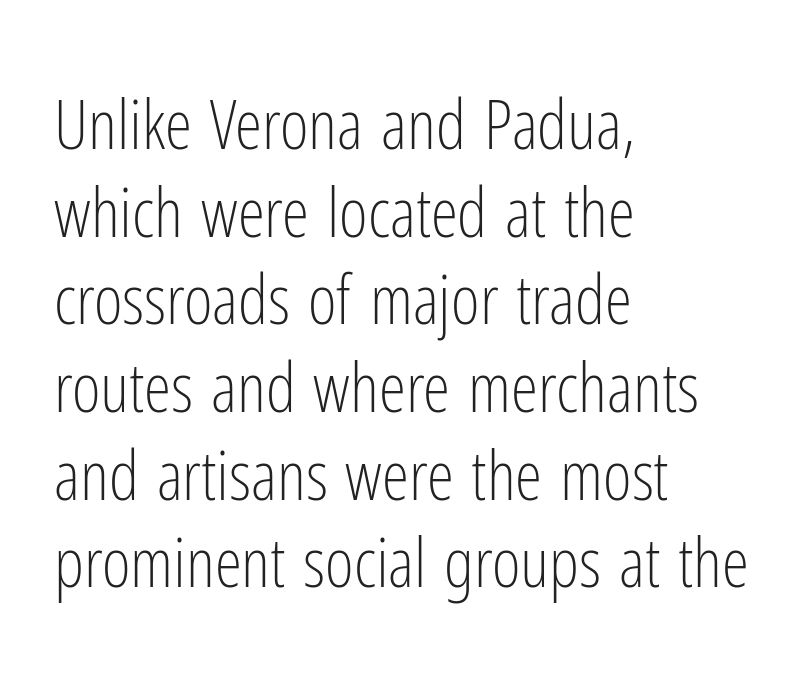
{"serif": "no", "italic": "no", "bold": "no", "weight": "light", "width": "condensed", "stroke_contrast": "low", "x_height": "medium", "monospaced": "no", "underline": "no", "align": "left", "line_spacing": "normal", "line_spacing_ratio": 1.27, "letter_spacing": "normal", "letter_spacing_em": 0.0, "glyph_px": 69}
